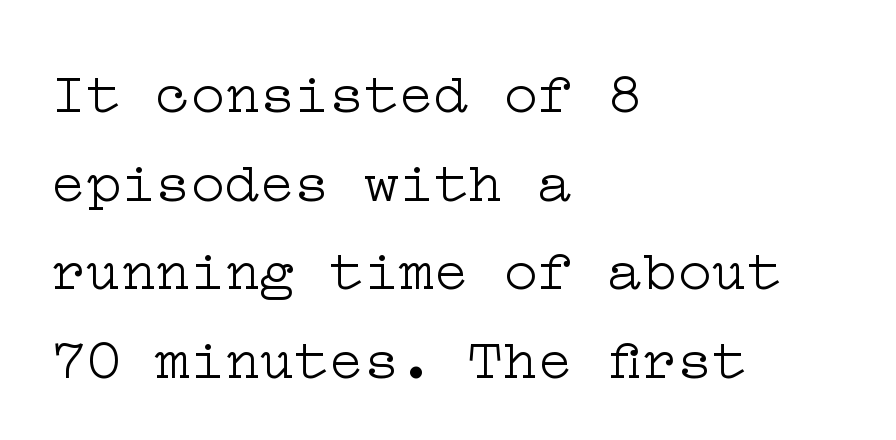
The letters look calm and open, with moderate or lighter stems. Glance below the letters and you will spot only blank space. Visually the block forms a straight wall on the left and a jagged coastline on the right. Nobody touched the tracking dial on this one.
